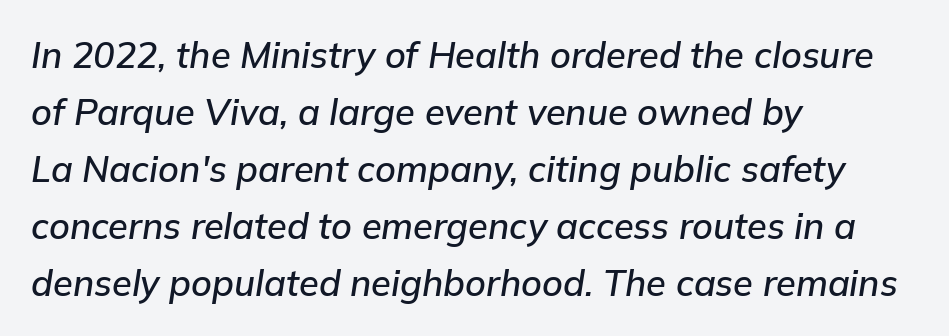
{"italic": "yes", "lean": "right", "slant_degrees": 9, "width": "normal", "stroke_contrast": "low", "x_height": "medium", "monospaced": "no", "underline": "no", "align": "left", "line_spacing": "normal", "line_spacing_ratio": 1.58, "letter_spacing": "normal", "letter_spacing_em": 0.0, "glyph_px": 36}
